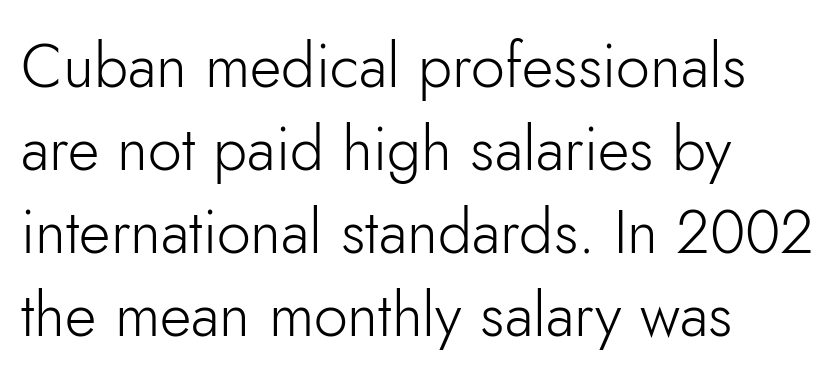
Q: Is the text bold? A: No.
Q: Is the text italic (slanted)? A: No, it is upright.
Q: Is the typeface a serif or a sans-serif typeface? A: Sans-serif.
Q: Is the text underlined? A: No.
Q: How is the paragraph aligned? A: Left-aligned.
Q: Is the spacing between letters normal or unusually wide? A: Normal.
Q: Is the spacing between lines tight, normal or loose? A: Normal.
Q: Width (condensed, normal, or wide)? A: Normal.
Q: Stroke contrast? A: Low.
Q: x-height? A: Small.
Q: Monospaced? A: No.
